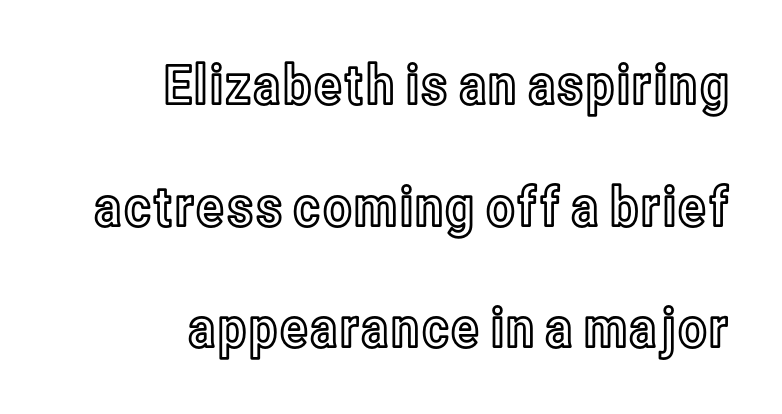
The image shows 55 px condensed type, upright; set right-aligned, loose line spacing (2.21x), normal letter spacing, not underlined; a medium x-height.
